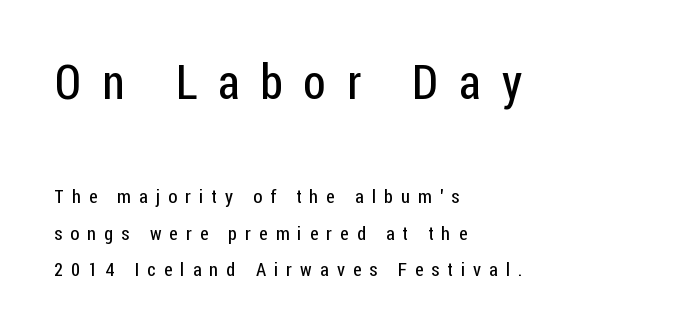
The image shows 48 px regular-weight, condensed sans-serif type, upright; set left-aligned, loose line spacing (1.93x), unusually wide letter spacing (+0.43 em), not underlined; the first (top) block is 2.53x larger; low stroke contrast and a medium x-height.
